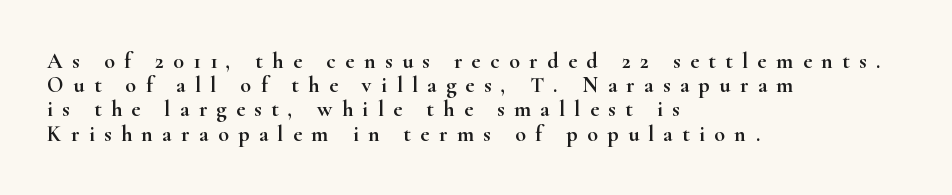
Clear beneath every line of the passage. Style check: upright. This block would grow much taller if given ordinary leading; it's compressed now. The lines in this sample share a left origin and differ only in where they stop.
